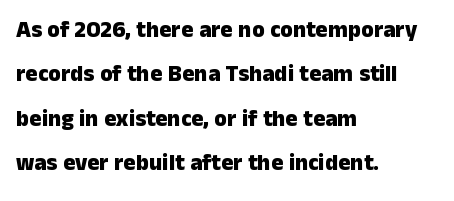
{"italic": "no", "bold": "yes", "underline": "no", "align": "left", "line_spacing": "loose", "line_spacing_ratio": 1.93, "letter_spacing": "normal", "letter_spacing_em": 0.0, "glyph_px": 23}
